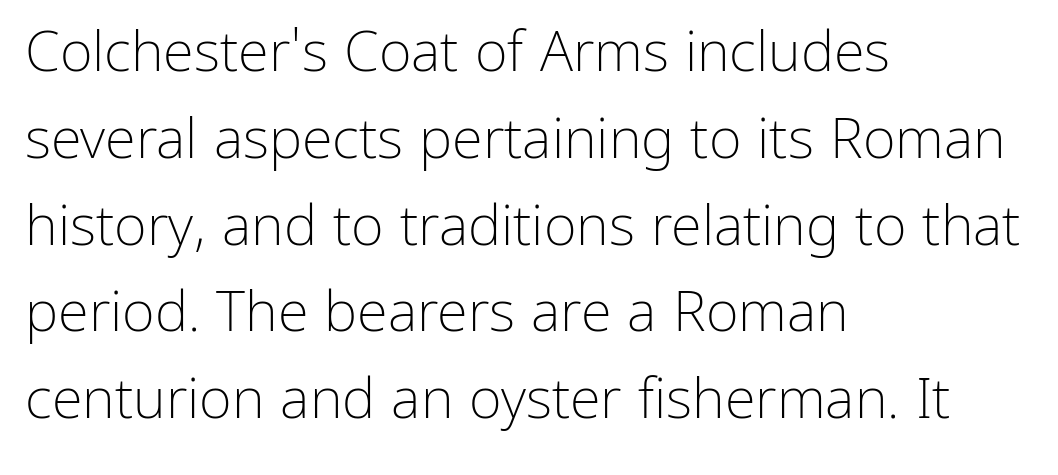
Q: Is the text bold? A: No.
Q: Is the text italic (slanted)? A: No, it is upright.
Q: Is the typeface a serif or a sans-serif typeface? A: Sans-serif.
Q: Is the text underlined? A: No.
Q: How is the paragraph aligned? A: Left-aligned.
Q: Is the spacing between letters normal or unusually wide? A: Normal.
Q: Is the spacing between lines tight, normal or loose? A: Normal.
Q: Width (condensed, normal, or wide)? A: Normal.
Q: Stroke contrast? A: Low.
Q: x-height? A: Medium.
Q: Monospaced? A: No.
